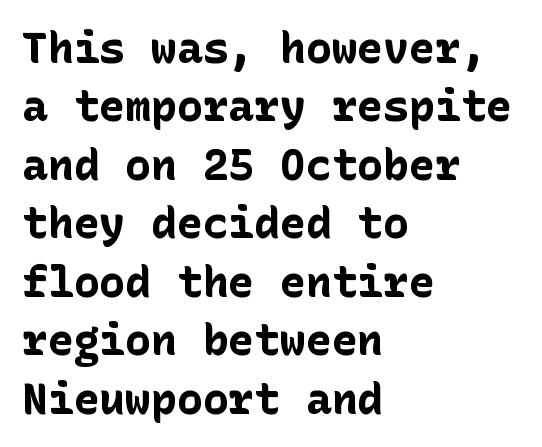
The image shows 43 px bold sans-serif type, upright; set left-aligned, normal line spacing (1.36x), normal letter spacing, not underlined; low stroke contrast and a medium x-height.
